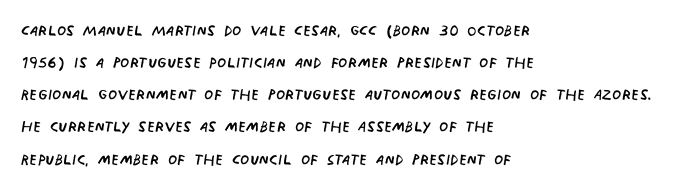
The image shows 21 px text type; set left-aligned, normal line spacing (1.53x), normal letter spacing, not underlined.
